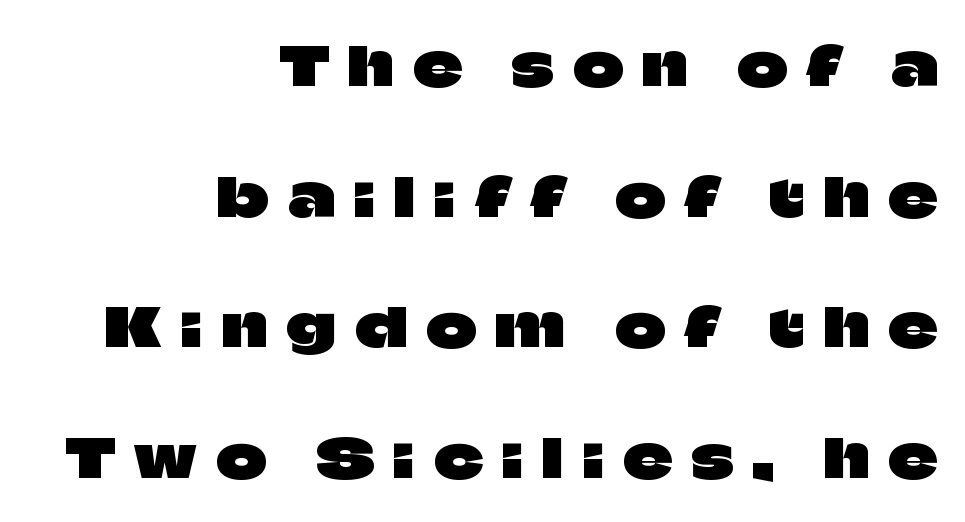
{"serif": "no", "italic": "no", "width": "normal", "stroke_contrast": "low", "x_height": "large", "monospaced": "no", "underline": "no", "align": "right", "line_spacing": "loose", "line_spacing_ratio": 2.42, "letter_spacing": "wide", "letter_spacing_em": 0.36, "glyph_px": 54}
